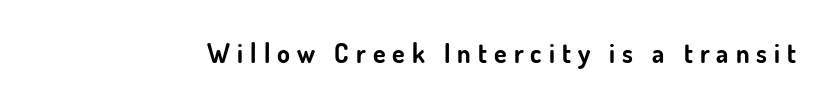
The image shows 26 px bold type, upright; set unusually wide letter spacing (+0.27 em), not underlined.
